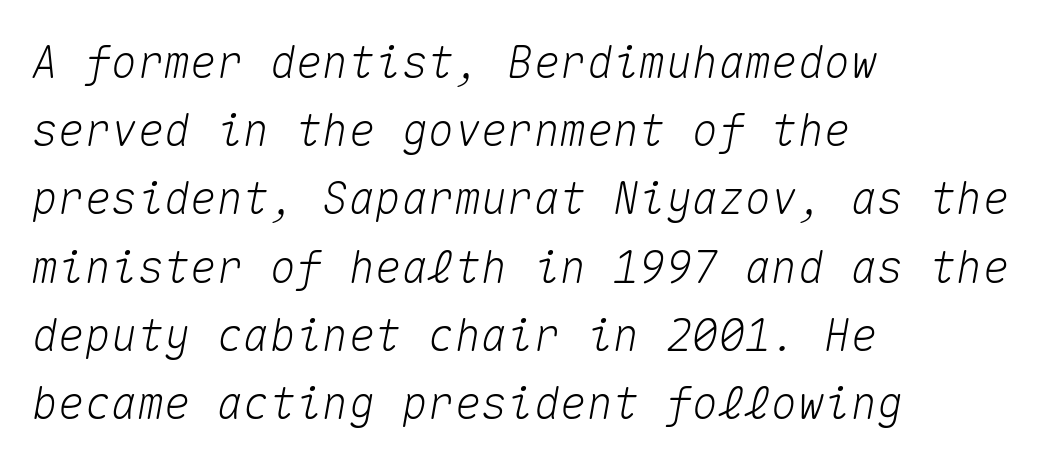
{"italic": "yes", "lean": "right", "slant_degrees": 10, "width": "normal", "stroke_contrast": "medium", "x_height": "medium", "monospaced": "yes", "underline": "no", "align": "left", "line_spacing": "normal", "line_spacing_ratio": 1.55, "letter_spacing": "normal", "letter_spacing_em": 0.0, "glyph_px": 44}
